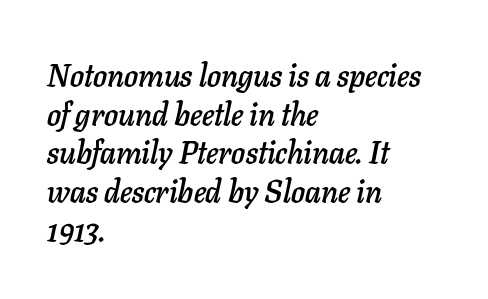
The letterforms sit shoulder to shoulder at normal distance. These lines stack with their left ends in a neat column. A bare baseline throughout the passage. Looking at the ascenders, they clearly lean.
